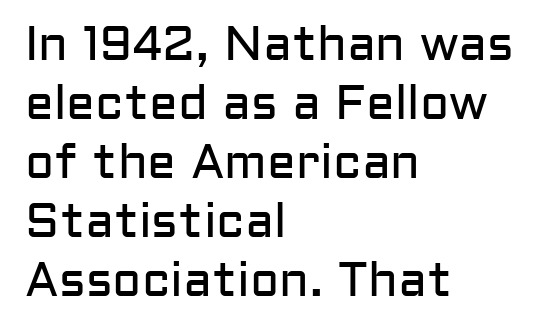
The image shows 48 px regular-weight sans-serif type, upright; set left-aligned, line spacing 1.23x, normal letter spacing, not underlined; low stroke contrast and a medium x-height.
